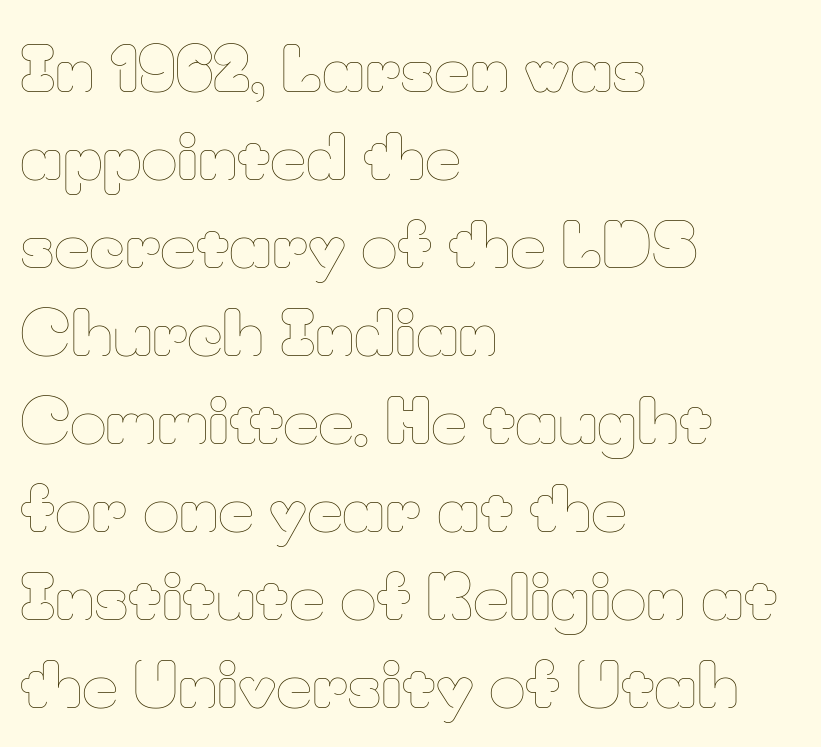
Q: Is the text bold? A: No.
Q: Is the text italic (slanted)? A: No, it is upright.
Q: Is the text underlined? A: No.
Q: How is the paragraph aligned? A: Left-aligned.
Q: Is the spacing between letters normal or unusually wide? A: Normal.
Q: Is the spacing between lines tight, normal or loose? A: Normal.
Q: Width (condensed, normal, or wide)? A: Normal.
Q: Stroke contrast? A: Low.
Q: x-height? A: Small.
Q: Monospaced? A: No.
